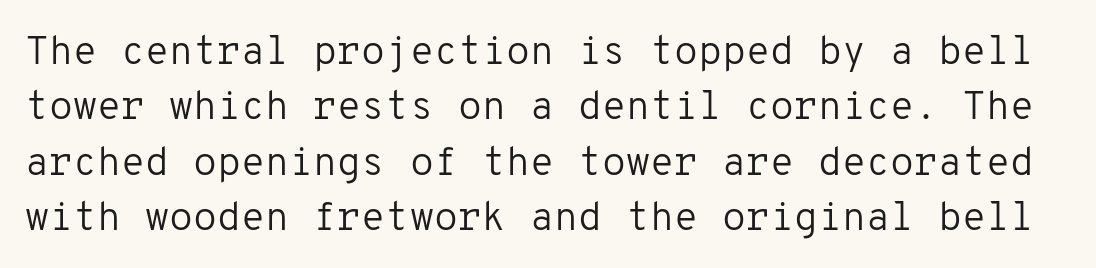
{"serif": "no", "italic": "no", "bold": "no", "weight": "regular", "width": "normal", "stroke_contrast": "low", "x_height": "medium", "monospaced": "yes", "underline": "no", "line_spacing": "normal", "line_spacing_ratio": 1.42, "letter_spacing": "normal", "letter_spacing_em": 0.0, "glyph_px": 39}
